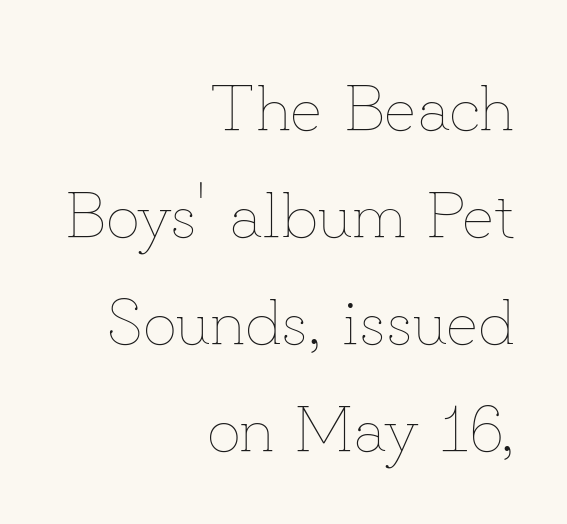
Q: Is the text bold? A: No.
Q: Is the text italic (slanted)? A: No, it is upright.
Q: Is the text underlined? A: No.
Q: How is the paragraph aligned? A: Right-aligned.
Q: Is the spacing between letters normal or unusually wide? A: Normal.
Q: Is the spacing between lines tight, normal or loose? A: Normal.
Q: Width (condensed, normal, or wide)? A: Normal.
Q: Stroke contrast? A: Low.
Q: x-height? A: Small.
Q: Monospaced? A: No.
